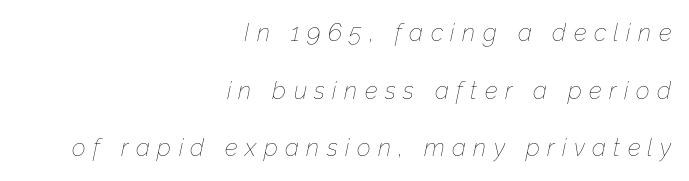
Q: Is the text bold? A: No.
Q: Is the text italic (slanted)? A: Yes, it leans right by about 12 degrees.
Q: Is the text underlined? A: No.
Q: How is the paragraph aligned? A: Right-aligned.
Q: Is the spacing between letters normal or unusually wide? A: Unusually wide.
Q: Is the spacing between lines tight, normal or loose? A: Loose.
